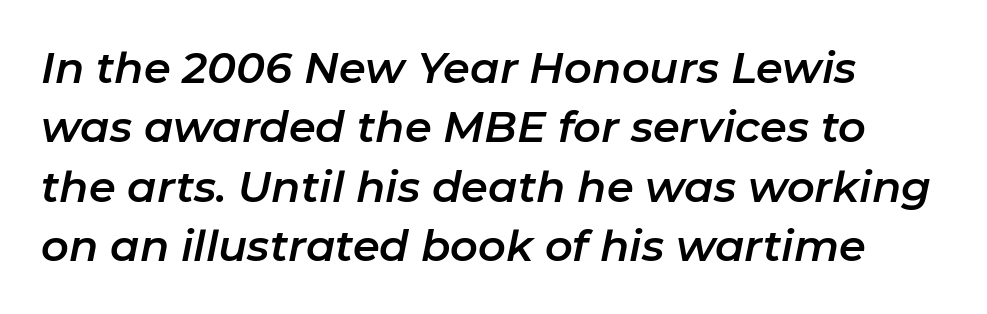
Q: Is the text italic (slanted)? A: Yes, it leans right by about 11 degrees.
Q: Is the text underlined? A: No.
Q: Is the spacing between letters normal or unusually wide? A: Normal.
Q: Is the spacing between lines tight, normal or loose? A: Normal.
Q: Width (condensed, normal, or wide)? A: Normal.
Q: Stroke contrast? A: Low.
Q: x-height? A: Medium.
Q: Monospaced? A: No.
